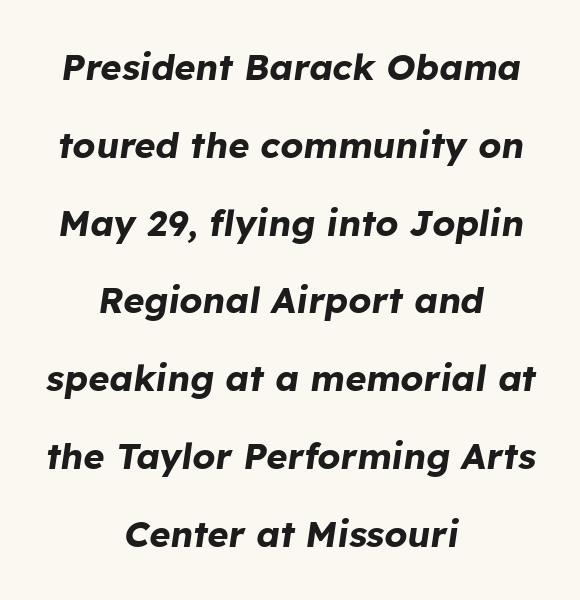
Here the designer chose a conventional face with non-uniform glyph widths. This rendering features lettering with no underline. Horizontally, the lines are justified to the midpoint only. This block would shrink considerably if given ordinary leading; it's expanded now. You could call the tracking neutral — neither tight nor loose.
